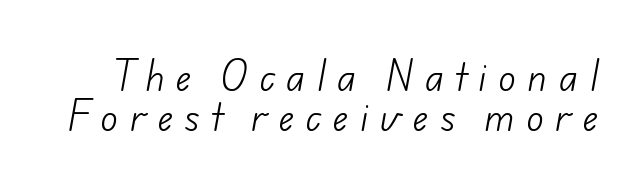
{"serif": "no", "bold": "no", "weight": "light", "width": "normal", "stroke_contrast": "low", "x_height": "small", "monospaced": "no", "underline": "no", "line_spacing": "tight", "line_spacing_ratio": 1.1, "letter_spacing": "wide", "letter_spacing_em": 0.33, "glyph_px": 36}
